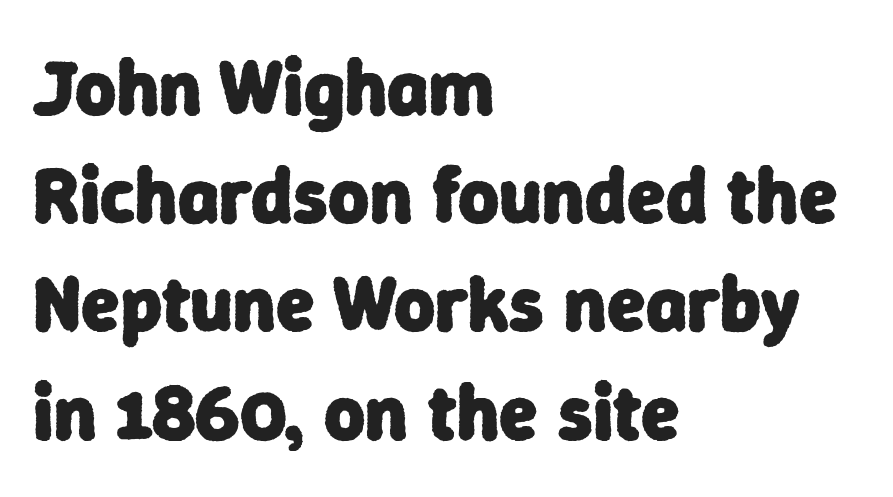
{"serif": "no", "bold": "yes", "weight": "heavy", "width": "normal", "stroke_contrast": "low", "x_height": "medium", "monospaced": "no", "underline": "no", "align": "left", "line_spacing": "normal", "line_spacing_ratio": 1.37, "letter_spacing": "normal", "letter_spacing_em": 0.0, "glyph_px": 79}
